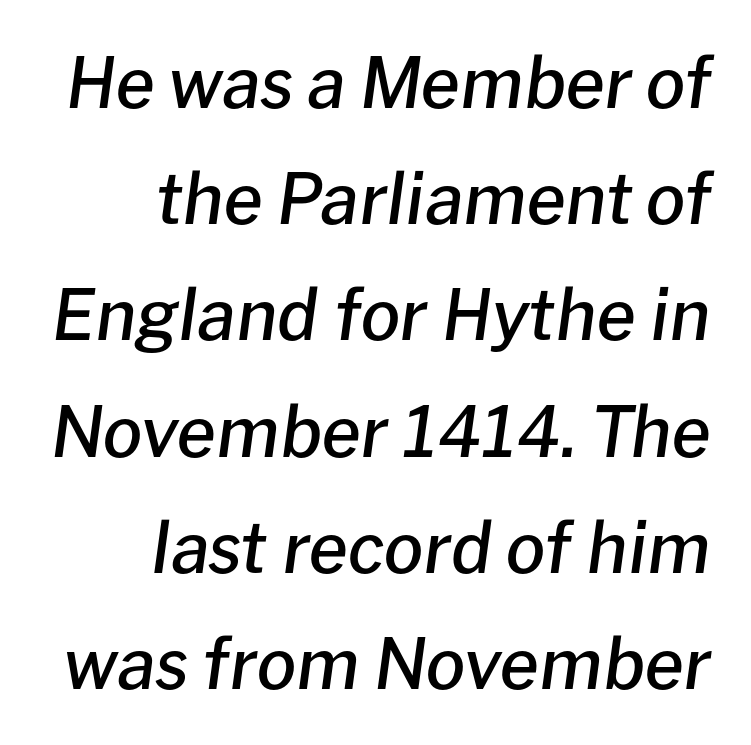
Q: Is the text bold? A: Semi-bold.
Q: Is the text italic (slanted)? A: Yes, it leans right by about 8 degrees.
Q: Is the text underlined? A: No.
Q: How is the paragraph aligned? A: Right-aligned.
Q: Is the spacing between letters normal or unusually wide? A: Normal.
Q: Is the spacing between lines tight, normal or loose? A: Normal.
Q: Width (condensed, normal, or wide)? A: Normal.
Q: Stroke contrast? A: Low.
Q: x-height? A: Medium.
Q: Monospaced? A: No.
